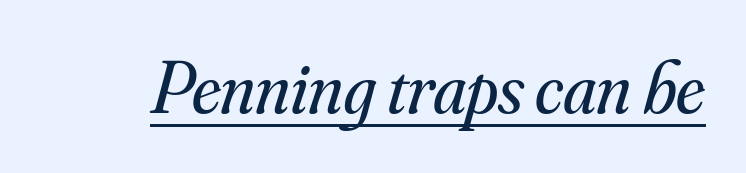
{"serif": "yes", "italic": "yes", "lean": "right", "slant_degrees": 16, "bold": "no", "weight": "regular", "width": "normal", "stroke_contrast": "medium", "x_height": "small", "monospaced": "no", "underline": "yes", "letter_spacing": "normal", "letter_spacing_em": 0.0, "glyph_px": 73}
